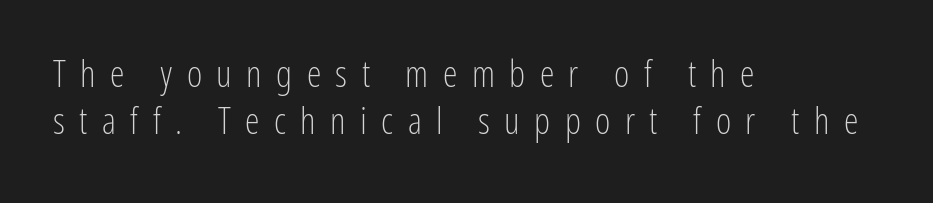
{"serif": "no", "italic": "no", "bold": "no", "weight": "light", "width": "condensed", "stroke_contrast": "low", "x_height": "medium", "monospaced": "no", "underline": "no", "align": "left", "line_spacing": "normal", "line_spacing_ratio": 1.26, "letter_spacing": "wide", "letter_spacing_em": 0.39, "glyph_px": 37}
